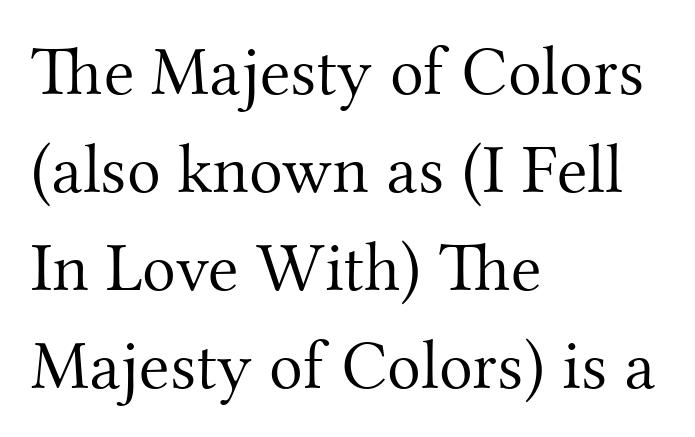
Look at the tracking — it's just the regular setting, nothing added. Proportional: the letters do not fall into vertical columns. Check where the strokes stop: tiny serifs finish them off. Notice how the stems are strictly vertical — no italics here. Short and long lines alike share a common starting point at left. Each new line begins a customary step beneath the previous one.
